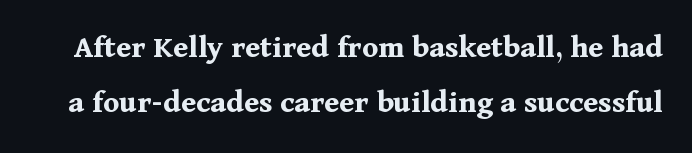
Leading: standard. Only glyphs here, with clear space below each row. In terms of letterform style, serifs are clearly present. These lines are rendered in a variable-pitch font. Here the glyphs are tracked normally, forming tight word shapes.
